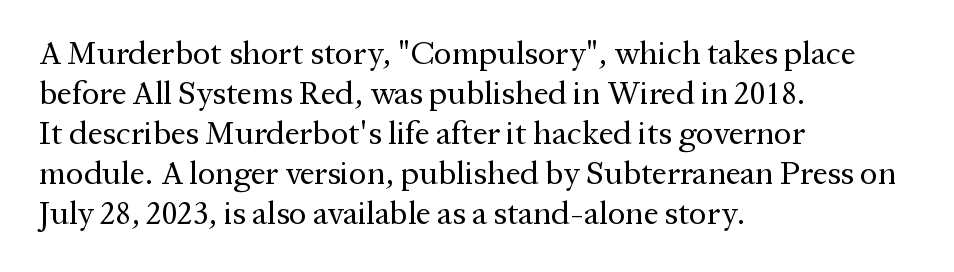
Q: Is the text bold? A: No.
Q: Is the text italic (slanted)? A: No, it is upright.
Q: Is the typeface a serif or a sans-serif typeface? A: Serif.
Q: Is the text underlined? A: No.
Q: How is the paragraph aligned? A: Left-aligned.
Q: Is the spacing between letters normal or unusually wide? A: Normal.
Q: Width (condensed, normal, or wide)? A: Normal.
Q: Stroke contrast? A: Medium.
Q: x-height? A: Medium.
Q: Monospaced? A: No.
